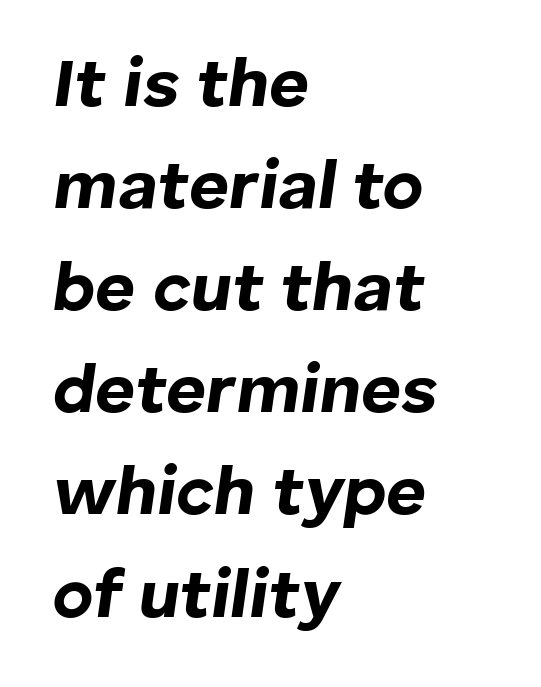
The image shows 69 px bold type, italic (leaning right); set left-aligned, normal line spacing (1.48x), normal letter spacing, not underlined; low stroke contrast and a medium x-height.
